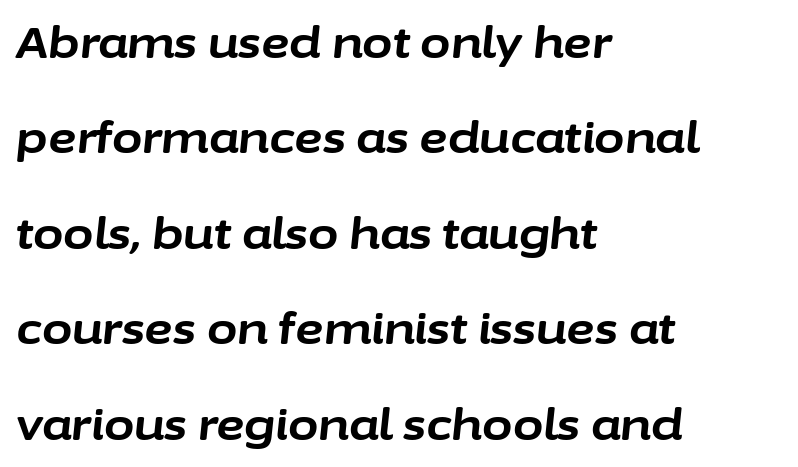
The rendering uses a large line-height, opening up the rows. Layout note: lines flush left. Heavy, bold letterforms. The letters are slanted; this is an italic face. Think of a printed novel: that variable character pitch is what you see here.
